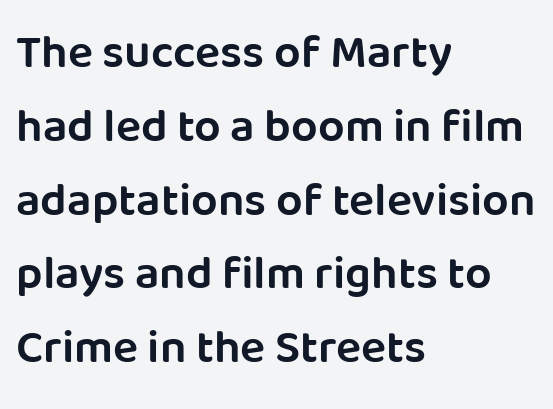
The image shows 47 px semibold sans-serif type, upright; set left-aligned, normal line spacing (1.57x), normal letter spacing, not underlined; low stroke contrast and a large x-height.
